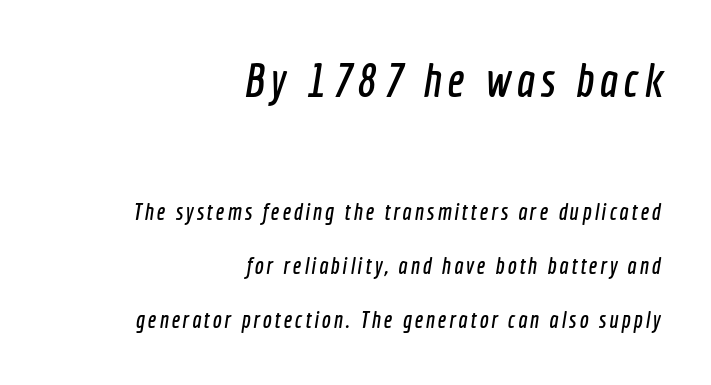
Q: Is the typeface a serif or a sans-serif typeface? A: Sans-serif.
Q: Is the text underlined? A: No.
Q: How is the paragraph aligned? A: Right-aligned.
Q: Is the spacing between lines tight, normal or loose? A: Loose.
Q: Which block of text is set in a larger size, the first (top) or the second (bottom)? A: The first (top) one.
Q: Width (condensed, normal, or wide)? A: Condensed.
Q: x-height? A: Medium.
Q: Monospaced? A: No.
